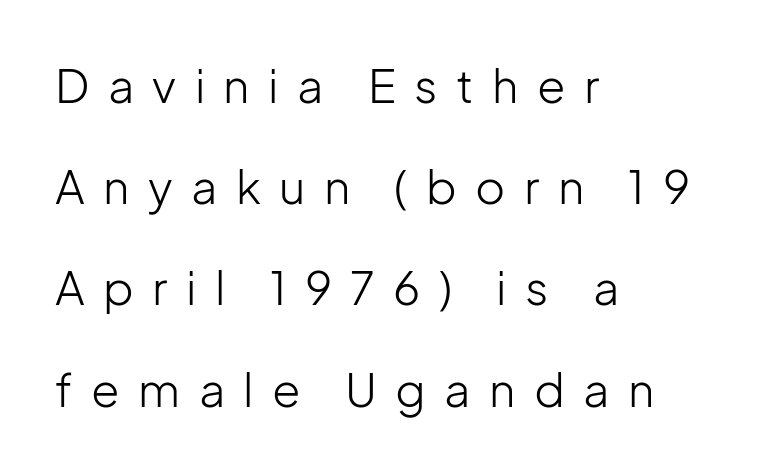
{"serif": "no", "italic": "no", "bold": "no", "weight": "light", "width": "normal", "stroke_contrast": "low", "x_height": "medium", "monospaced": "no", "underline": "no", "align": "left", "line_spacing": "loose", "line_spacing_ratio": 2.2, "letter_spacing": "wide", "letter_spacing_em": 0.4, "glyph_px": 46}
